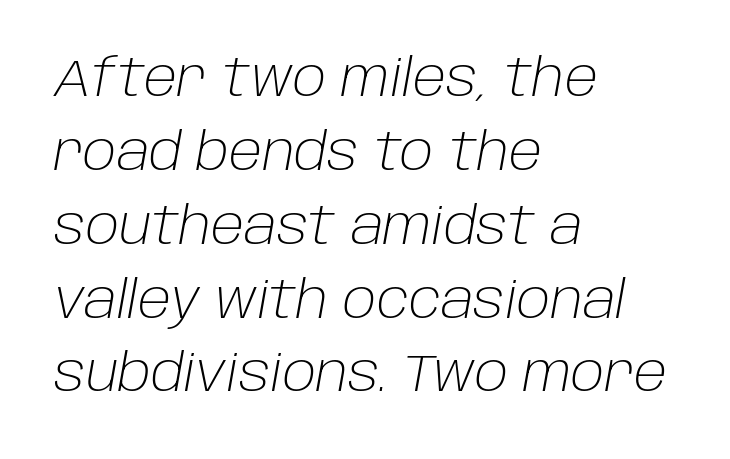
The glyphs look as if they've been sheared to an angle. Compared with typical paragraphs, the rows here are spaced about the same. The strokes carry an ordinary text weight at most. Horizontal alignment here is leftward, the default for most running prose. Characters follow at the spacing the type designer built in.
